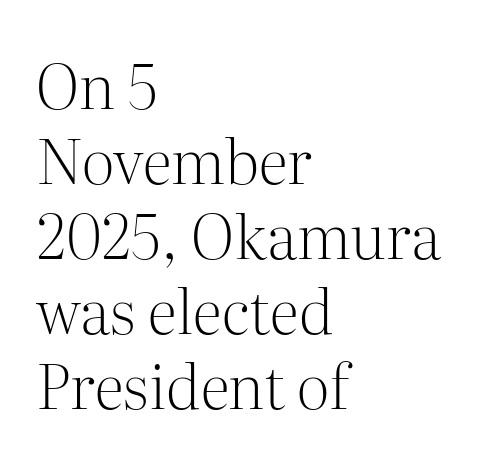
The image shows 62 px light serif type, upright; set left-aligned, line spacing 1.21x, normal letter spacing, not underlined; medium stroke contrast and a medium x-height.
